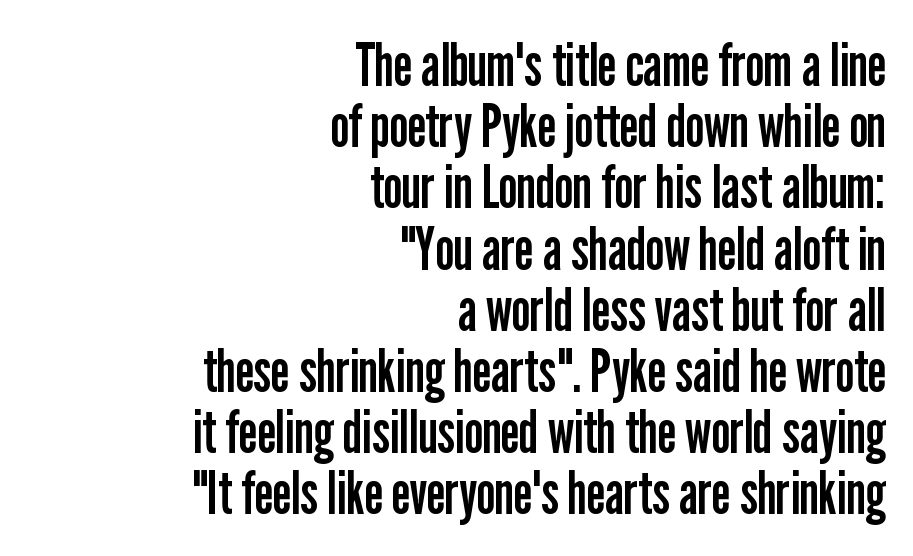
The passage is arranged like a letterhead date or caption credit — flush right. Between one letter and the next there's only the usual sliver of space. Unmarked baselines from the first word to the last. This is roman type, the default non-slanted kind.
